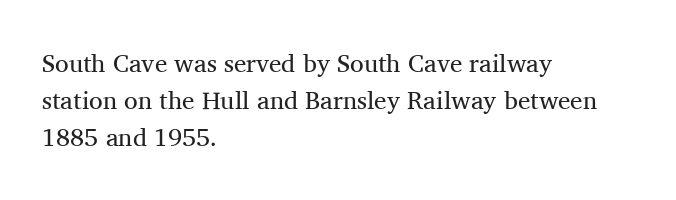
Q: Is the text bold? A: No.
Q: Is the text italic (slanted)? A: No, it is upright.
Q: Is the text underlined? A: No.
Q: How is the paragraph aligned? A: Left-aligned.
Q: Is the spacing between letters normal or unusually wide? A: Normal.
Q: Is the spacing between lines tight, normal or loose? A: Normal.
